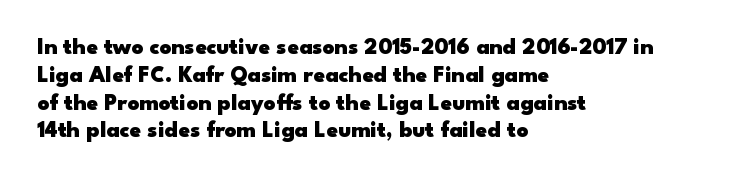
{"italic": "no", "bold": "yes", "underline": "no", "align": "left", "line_spacing_ratio": 1.21, "letter_spacing": "normal", "letter_spacing_em": 0.0, "glyph_px": 23}
